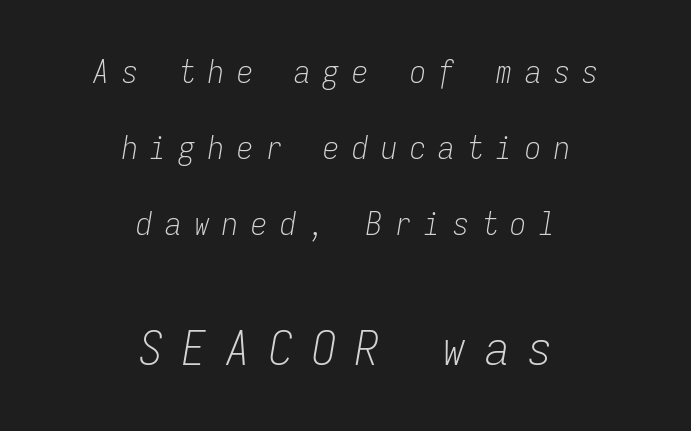
The image shows 48 px light, condensed type, italic (leaning right), monospaced; set centered, loose line spacing (2.37x), unusually wide letter spacing (+0.4 em), not underlined; the second (bottom) block is 1.5x larger; low stroke contrast and a medium x-height.
